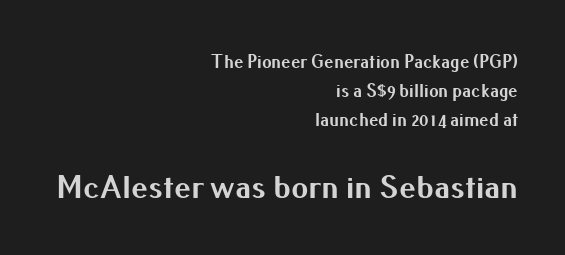
Look at the glyph heights: the lower group is clearly the bigger setting. A student would call this right alignment; a typographer would say flush right, rag left. A typesetter would call this proportional, since set widths differ per character. The face used here is rendered with its standard letterfit.
